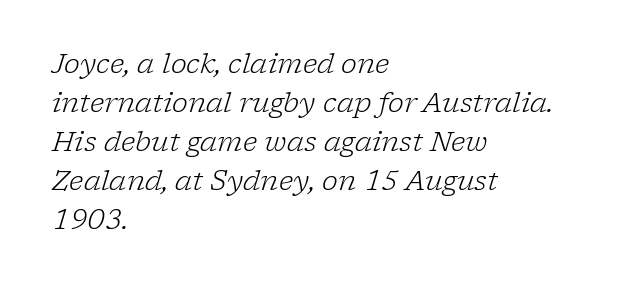
Q: Is the text bold? A: No.
Q: Is the text italic (slanted)? A: Yes, it leans right by about 17 degrees.
Q: Is the text underlined? A: No.
Q: How is the paragraph aligned? A: Left-aligned.
Q: Is the spacing between letters normal or unusually wide? A: Normal.
Q: Is the spacing between lines tight, normal or loose? A: Normal.
